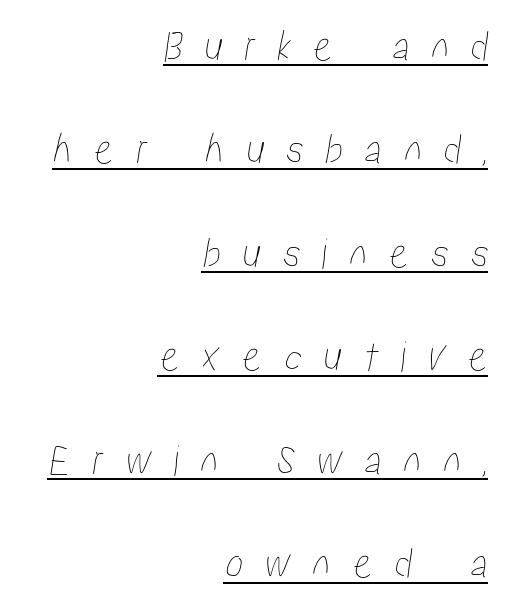
Leading: increased. There is plenty of visible air inserted between adjacent glyphs. The paragraph has a hard right edge and a soft left edge. The glyphs are accompanied by a horizontal stroke just below them. Each letter keeps its own natural width here, so spacing adapts to shape.
